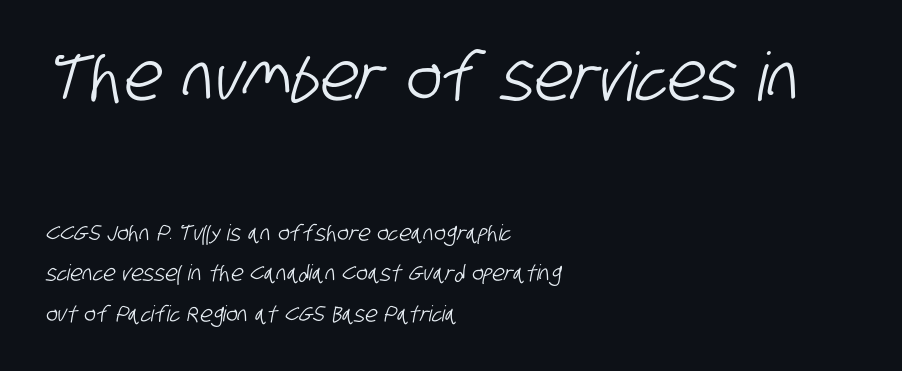
{"serif": "no", "width": "condensed", "stroke_contrast": "low", "x_height": "large", "monospaced": "no", "underline": "no", "align": "left", "line_spacing_ratio": 1.84, "letter_spacing": "normal", "letter_spacing_em": 0.0, "larger_block": "first", "size_ratio": 3.05, "glyph_px": 67}
